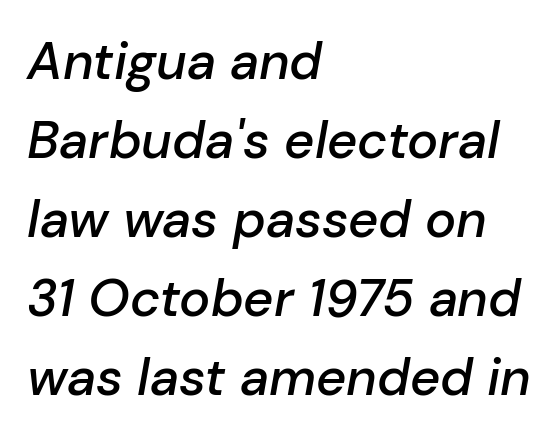
There's an unmistakable incline to the writing here. A bare baseline throughout the passage. Look at the stroke-to-counter ratio: somewhat heavy, a semibold. Alignment: flush left. Looks like regular typesetting: each glyph gets only the width it needs. What's the leading like? Ordinary, nothing unusual.
